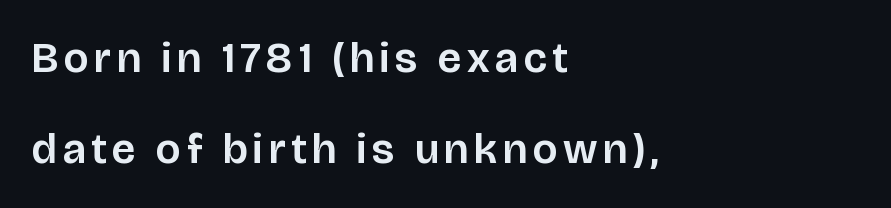
Quick note: not italic, upright. Just letters on the line, the space beneath them empty. Notice how the passage keeps a crisp vertical edge on the left only. Note the varied advance widths — an 'i' is clearly narrower than an 'm'. Each new line begins a long way beneath the previous one. The glyphs in this specimen are sans serif.
